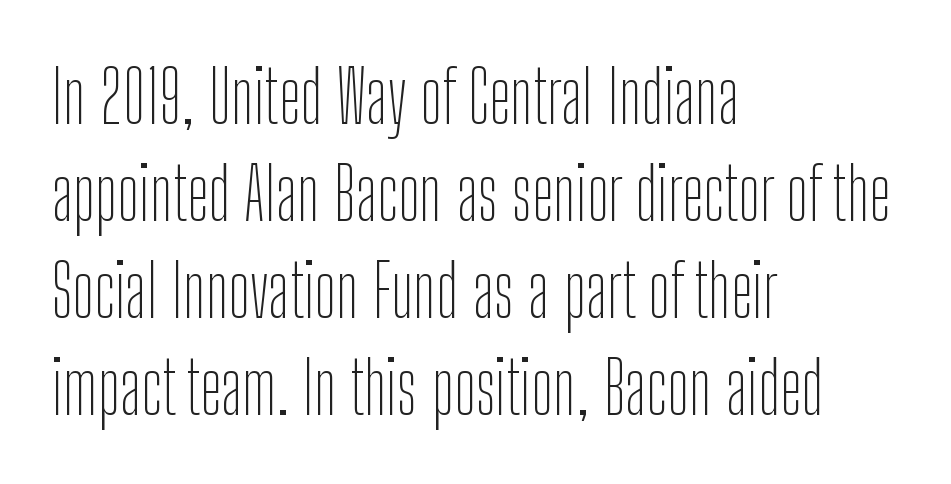
The string is rendered with underlining switched off. The lines are quadded left. Italic? Not at all — the glyphs are vertical. Serif or sans? Sans — the stroke terminals are bare. The letters look calm and open, with moderate or lighter stems. In terms of letterspacing, this is plain default setting.
